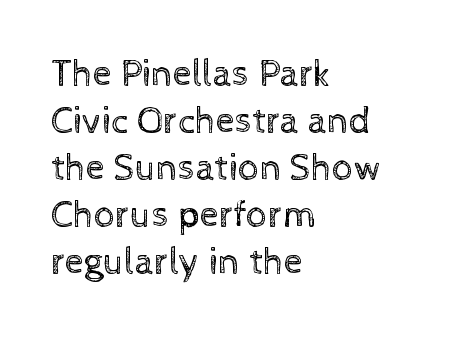
Each stroke keeps to a modest, everyday thickness or less. The face used here is rendered with its standard letterfit. Every stem runs plumb, perpendicular to the baseline. A student would call this left alignment; a typographer would say flush left, rag right.
